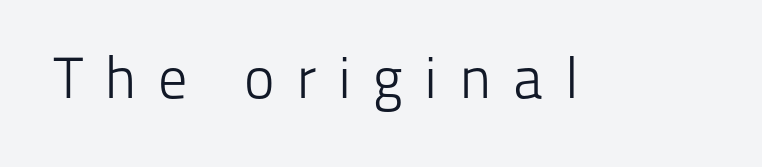
Q: Is the text bold? A: No.
Q: Is the text italic (slanted)? A: No, it is upright.
Q: Is the typeface a serif or a sans-serif typeface? A: Sans-serif.
Q: Is the text underlined? A: No.
Q: Is the spacing between letters normal or unusually wide? A: Unusually wide.
Q: Width (condensed, normal, or wide)? A: Normal.
Q: Stroke contrast? A: Low.
Q: x-height? A: Medium.
Q: Monospaced? A: No.
